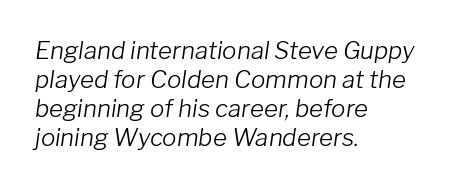
The specimen omits any rule beneath the text block's lines. The typesetter chose a ragged-right arrangement here. Every character sits at an angle, as italics do. Standard letterfit; no display-style spreading of the glyphs. No chunkiness to these letters — they're not bold.
